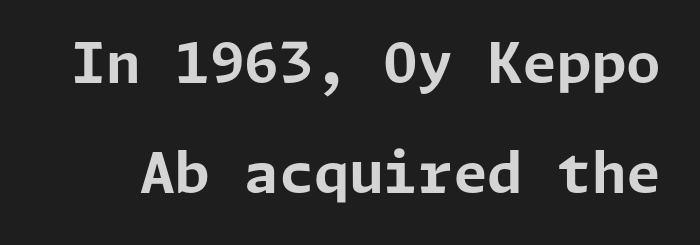
The characters display no serif detailing; their extremities are plain. The letters are bold, with thick, heavy strokes. Does extra space separate the letters? No, they use regular spacing. The foot of each line stays bare and open. You can tell it's not italic because the verticals are truly vertical.
